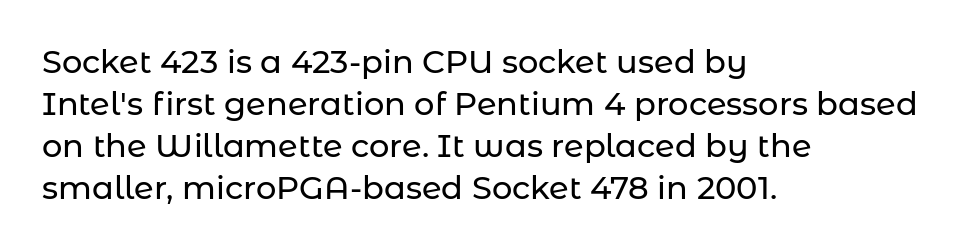
The image shows 32 px sans-serif type, upright; set left-aligned, normal line spacing (1.31x), normal letter spacing, not underlined; low stroke contrast and a medium x-height.
